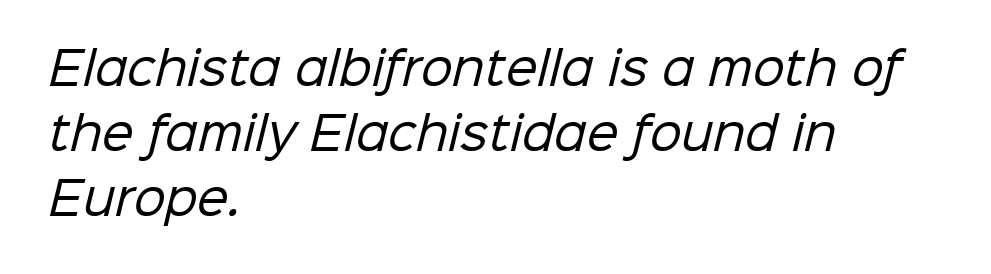
Nothing heavy about these letters — not bold at all. The paragraph has a hard left edge and a soft right edge. Nope, no serifs anywhere on these letters. The line texture is even and compact thanks to regular tracking. Clear beneath every line of the passage. These lines sit exactly where default settings would place them.
